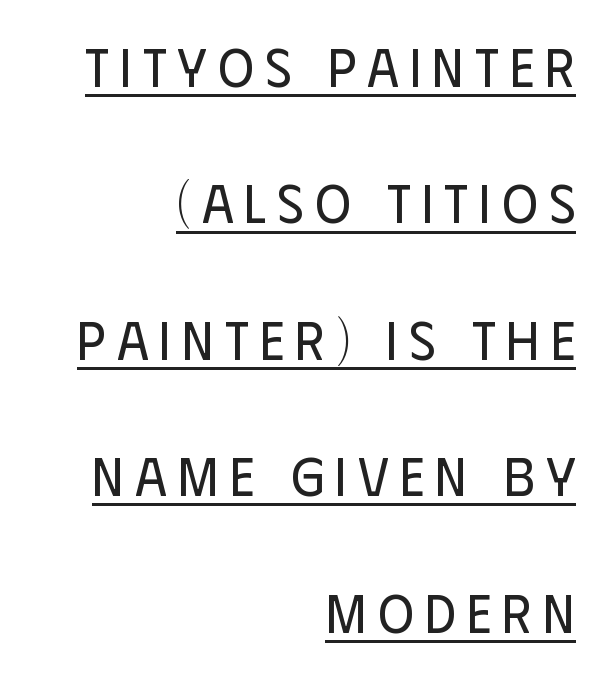
{"serif": "no", "italic": "no", "bold": "no", "weight": "regular", "width": "condensed", "stroke_contrast": "low", "x_height": "large", "monospaced": "no", "underline": "yes", "align": "right", "line_spacing": "loose", "line_spacing_ratio": 2.48, "letter_spacing": "wide", "letter_spacing_em": 0.2, "glyph_px": 55}
